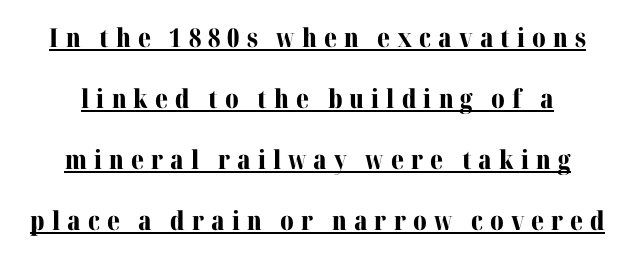
{"italic": "no", "bold": "yes", "underline": "yes", "align": "center", "line_spacing": "loose", "line_spacing_ratio": 2.34, "letter_spacing": "wide", "letter_spacing_em": 0.27, "glyph_px": 26}
